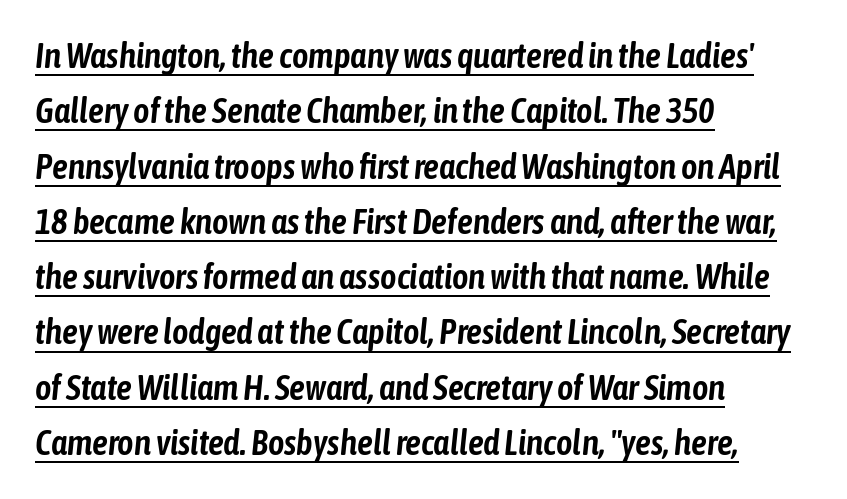
The image shows 35 px condensed type, italic (leaning right); set left-aligned, normal line spacing (1.58x), normal letter spacing, underlined; low stroke contrast and a medium x-height.
